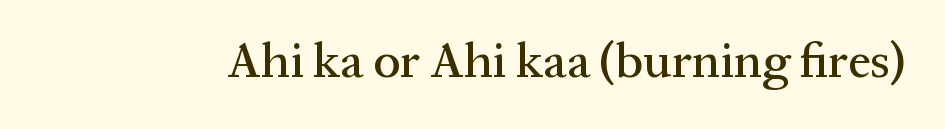
Q: Is the text italic (slanted)? A: No, it is upright.
Q: Is the typeface a serif or a sans-serif typeface? A: Serif.
Q: Is the text underlined? A: No.
Q: Is the spacing between letters normal or unusually wide? A: Normal.
Q: Width (condensed, normal, or wide)? A: Normal.
Q: Stroke contrast? A: Medium.
Q: x-height? A: Medium.
Q: Monospaced? A: No.
